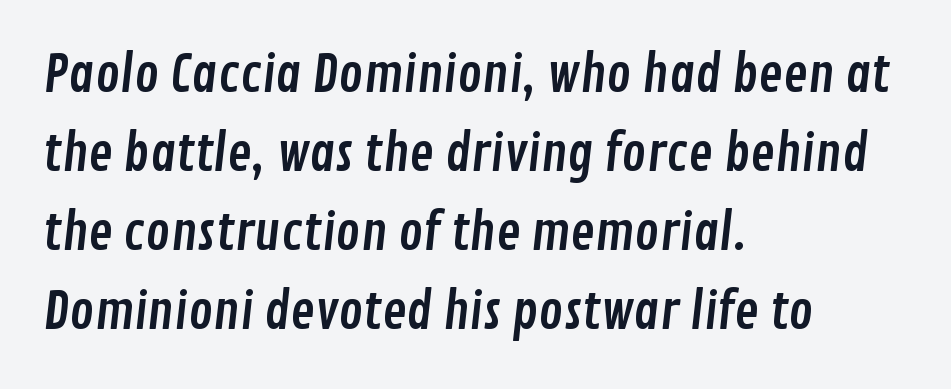
Q: Is the typeface a serif or a sans-serif typeface? A: Sans-serif.
Q: Is the text underlined? A: No.
Q: How is the paragraph aligned? A: Left-aligned.
Q: Is the spacing between letters normal or unusually wide? A: Normal.
Q: Is the spacing between lines tight, normal or loose? A: Normal.
Q: Width (condensed, normal, or wide)? A: Condensed.
Q: Stroke contrast? A: Low.
Q: x-height? A: Medium.
Q: Monospaced? A: No.
